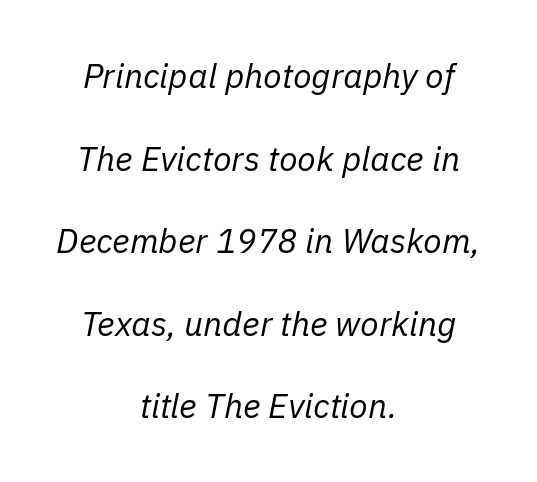
Which margin do the lines hug? Neither — every line sits in the middle. Descenders are the only things crossing below the line. The text carries the slant typical of an italic or oblique font. Unbolded letterforms with no extra heft. Each letter keeps its own natural width here, so spacing adapts to shape.
